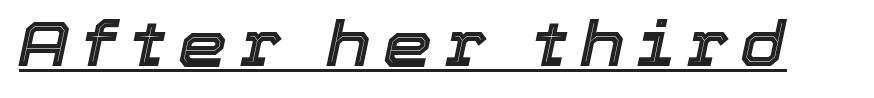
{"italic": "yes", "lean": "right", "slant_degrees": 12, "width": "normal", "x_height": "medium", "monospaced": "no", "underline": "yes", "letter_spacing": "wide", "letter_spacing_em": 0.2, "glyph_px": 62}
